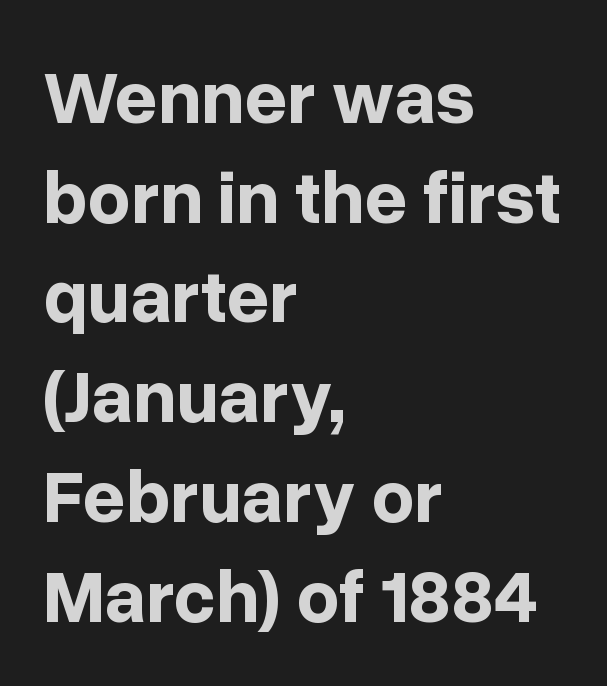
{"serif": "no", "italic": "no", "bold": "yes", "weight": "bold", "width": "normal", "stroke_contrast": "low", "x_height": "medium", "monospaced": "no", "underline": "no", "align": "left", "line_spacing": "normal", "line_spacing_ratio": 1.33, "letter_spacing": "normal", "letter_spacing_em": 0.0, "glyph_px": 75}
